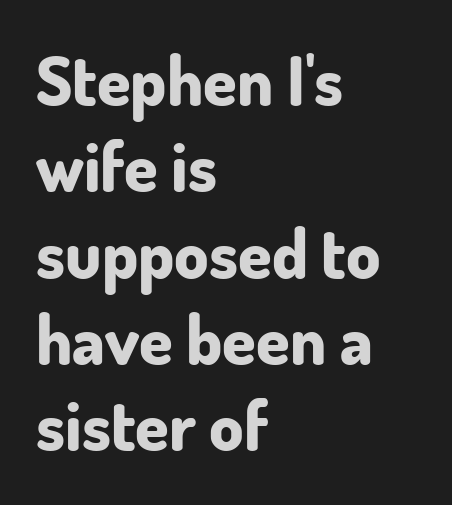
{"serif": "no", "italic": "no", "bold": "yes", "weight": "bold", "width": "normal", "stroke_contrast": "low", "x_height": "small", "monospaced": "no", "underline": "no", "align": "left", "line_spacing": "normal", "line_spacing_ratio": 1.27, "letter_spacing": "normal", "letter_spacing_em": 0.0, "glyph_px": 68}
